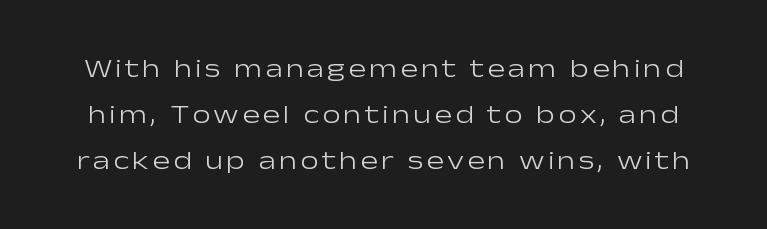
Q: Is the text bold? A: No.
Q: Is the text italic (slanted)? A: No, it is upright.
Q: Is the text underlined? A: No.
